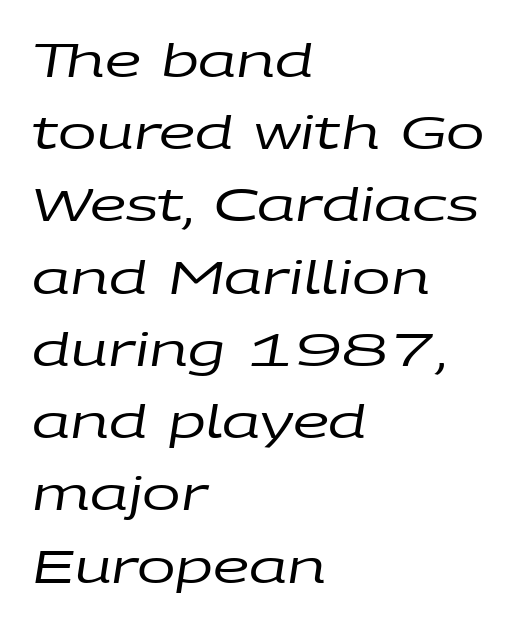
The image shows 46 px regular-weight, wide type, italic (leaning right); set left-aligned, normal line spacing (1.57x), normal letter spacing, not underlined; low stroke contrast and a large x-height.
